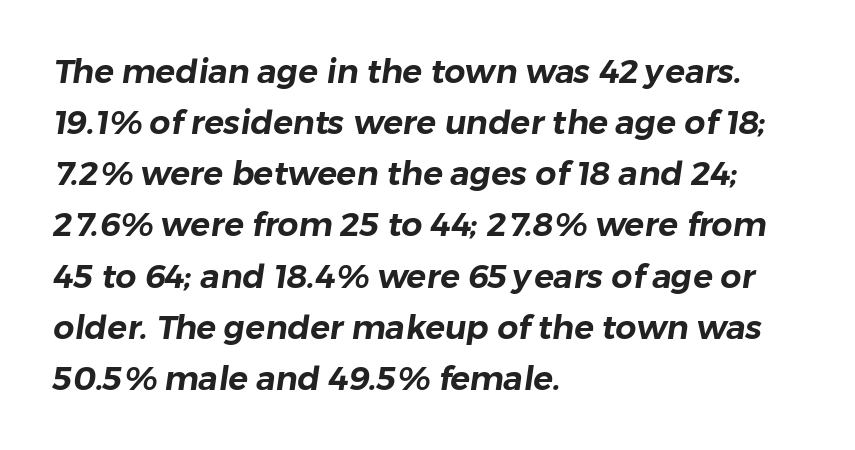
The image shows 33 px sans-serif type; set left-aligned, normal line spacing (1.55x), normal letter spacing, not underlined; low stroke contrast and a medium x-height.
